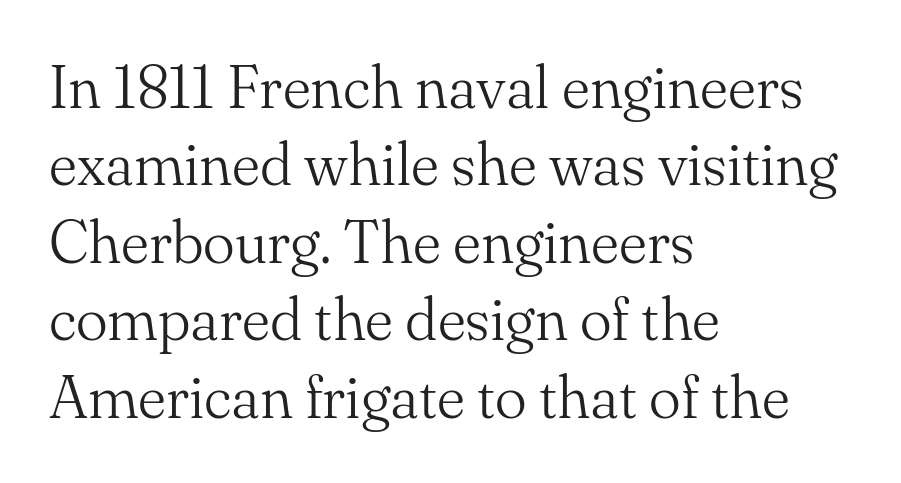
The image shows 60 px light serif type, upright; set left-aligned, normal line spacing (1.29x), normal letter spacing, not underlined; medium stroke contrast and a small x-height.
